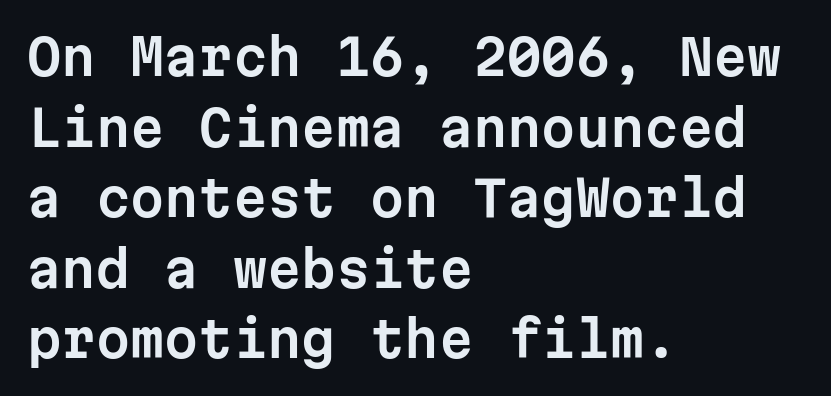
The image shows 49 px sans-serif type, upright, monospaced; set left-aligned, normal line spacing (1.44x), normal letter spacing, not underlined; low stroke contrast and a medium x-height.
